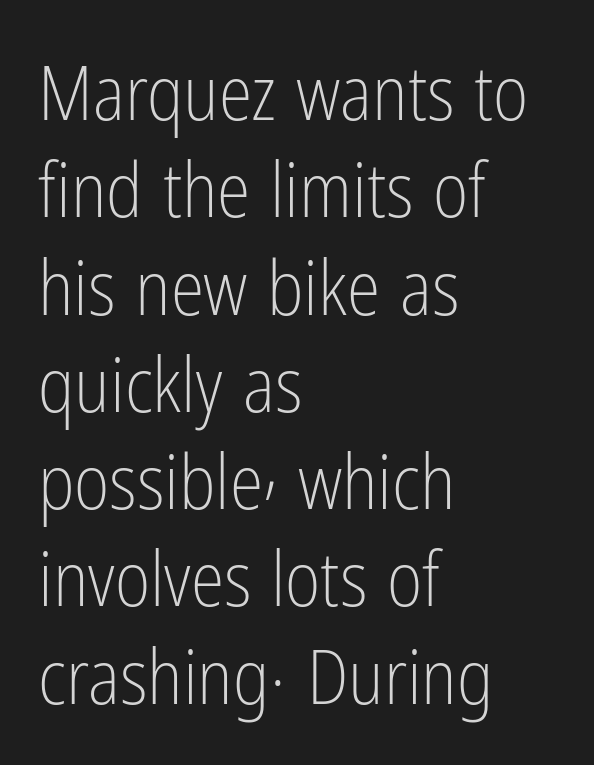
Nothing heavy about these letters — not bold at all. Typographically, this falls in the sans-serif category. Type without underlining. Vertically, the passage feels balanced, rows spaced as you'd expect. Note the varied advance widths — an 'i' is clearly narrower than an 'm'.
